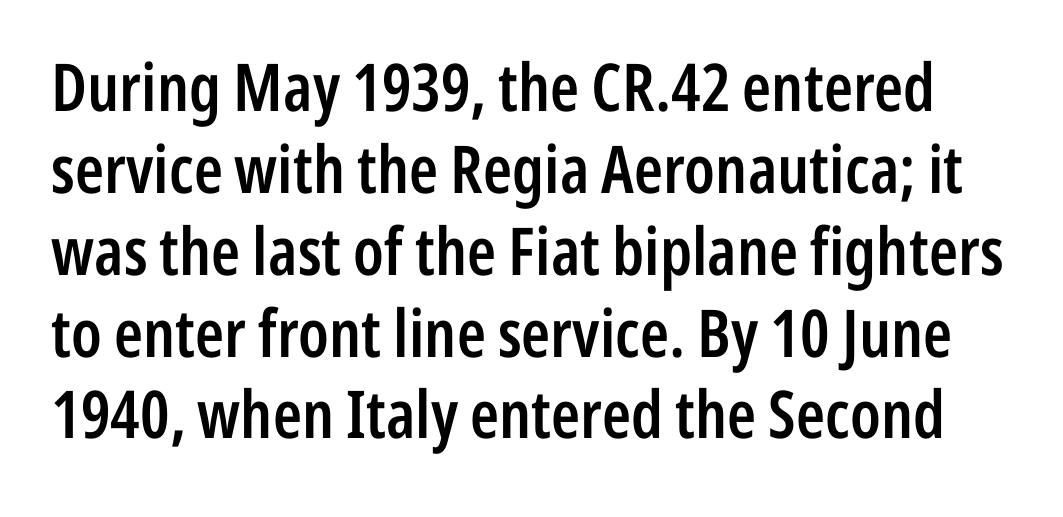
The glyphs are unaccompanied by any horizontal stroke below them. Bold? Not quite — semibold, heavier than regular but stopping short. The passage shown is typed in a proportional face where columns would drift. The letters sit at their default tracking, neither squeezed nor spread. Vertical strokes here are truly vertical. No feet cap the strokes, marking this as sans-serif type.
